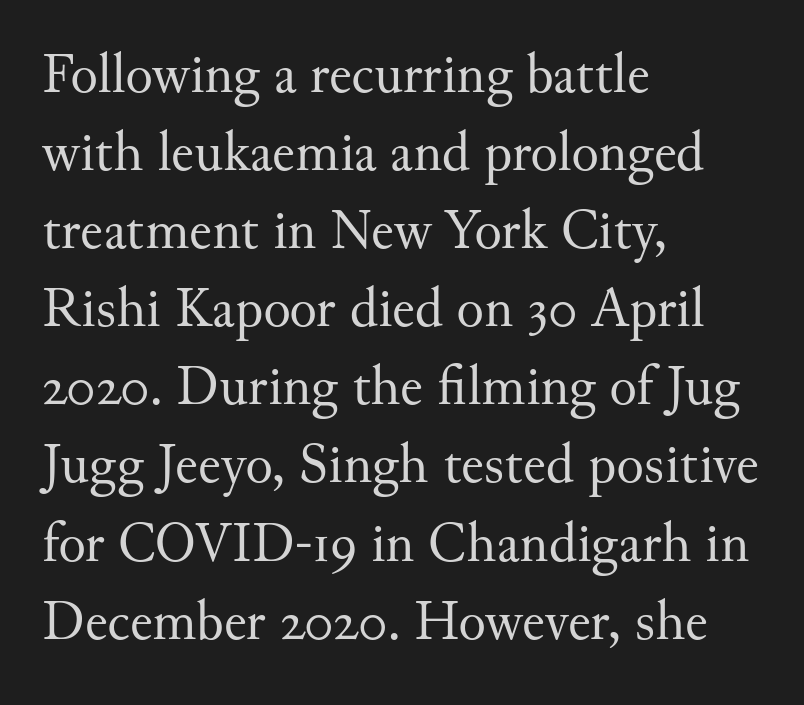
{"serif": "yes", "italic": "no", "bold": "no", "weight": "regular", "width": "normal", "stroke_contrast": "medium", "x_height": "small", "monospaced": "no", "underline": "no", "align": "left", "line_spacing": "normal", "line_spacing_ratio": 1.37, "letter_spacing": "normal", "letter_spacing_em": 0.0, "glyph_px": 57}
